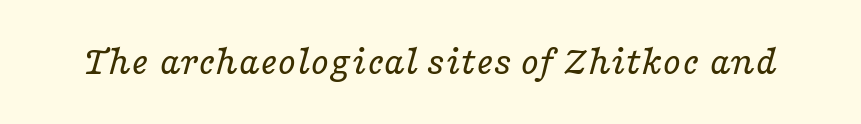
Does the type have serifs? Yes, each stem ends in a small foot. Each row of text sits above clean, open space. The passage shown has conventional tracking throughout. Each letter keeps its own natural width here, so spacing adapts to shape.
